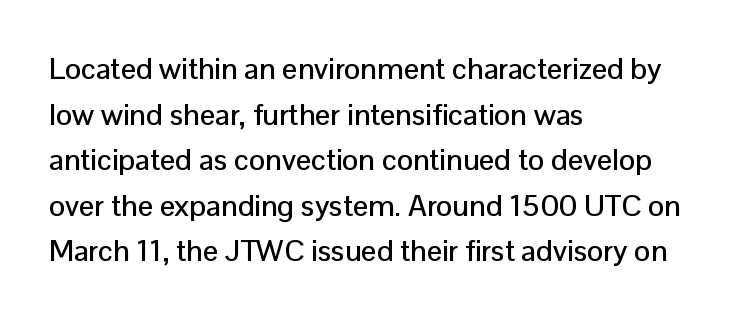
Line beginnings align vertically; line endings do not. The face used here is proportionally spaced, like ordinary book or web type. A normal amount of white space separates one row of letters from the next. Clear beneath every line of the passage. Students, note that the glyphs here touch the page at normal intervals. Font category for this specimen: sans-serif.
